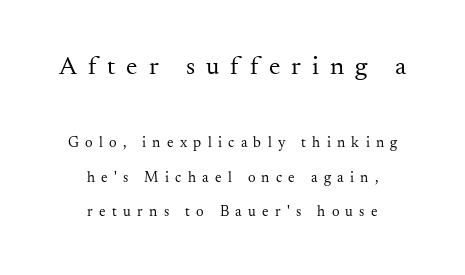
{"italic": "no", "bold": "no", "underline": "no", "align": "center", "line_spacing": "loose", "line_spacing_ratio": 2.31, "letter_spacing": "wide", "letter_spacing_em": 0.42, "larger_block": "first", "size_ratio": 1.73, "glyph_px": 26}
